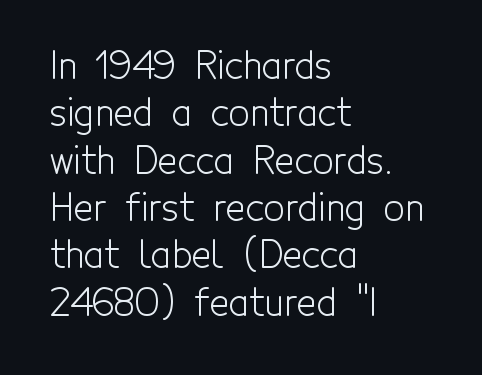
Q: Is the text bold? A: No.
Q: Is the text italic (slanted)? A: No, it is upright.
Q: Is the typeface a serif or a sans-serif typeface? A: Sans-serif.
Q: Is the text underlined? A: No.
Q: How is the paragraph aligned? A: Left-aligned.
Q: Is the spacing between letters normal or unusually wide? A: Normal.
Q: Is the spacing between lines tight, normal or loose? A: Normal.
Q: Width (condensed, normal, or wide)? A: Condensed.
Q: x-height? A: Medium.
Q: Monospaced? A: No.
